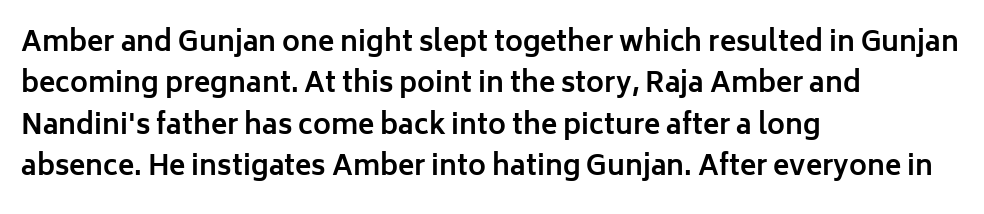
This block has exactly the height ordinary leading produces. The letterforms sit shoulder to shoulder at normal distance. On the weight axis this lands at bold, roughly 700. Line beginnings align vertically; line endings do not. A roman cut, with each character standing at attention.
